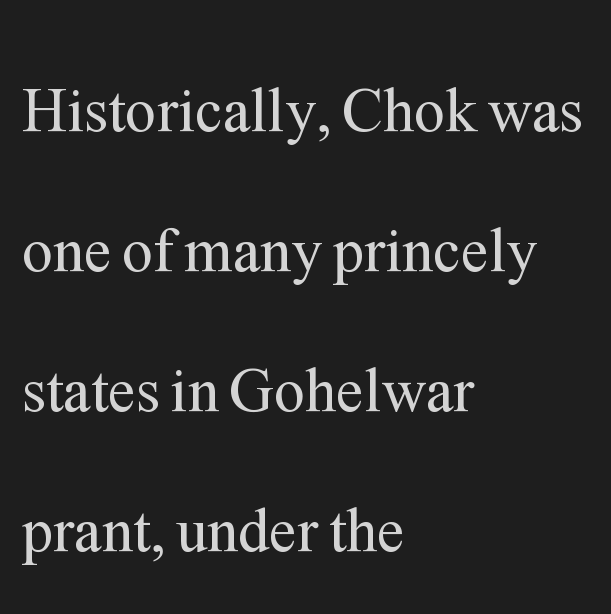
A typesetter would call this leading open, well beyond the default. The tracking reads as untouched default to a designer's eye. These lines were composed using upright roman letters. Proportional: the letters do not fall into vertical columns. Anything drawn beneath the words? Only blank space. Stroke terminals: seriffed.
